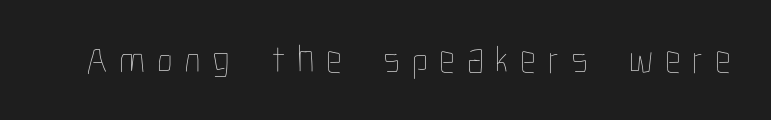
Q: Is the text bold? A: No.
Q: Is the text italic (slanted)? A: No, it is upright.
Q: Is the text underlined? A: No.
Q: Is the spacing between letters normal or unusually wide? A: Unusually wide.
Q: Width (condensed, normal, or wide)? A: Condensed.
Q: Stroke contrast? A: Low.
Q: x-height? A: Medium.
Q: Monospaced? A: No.
